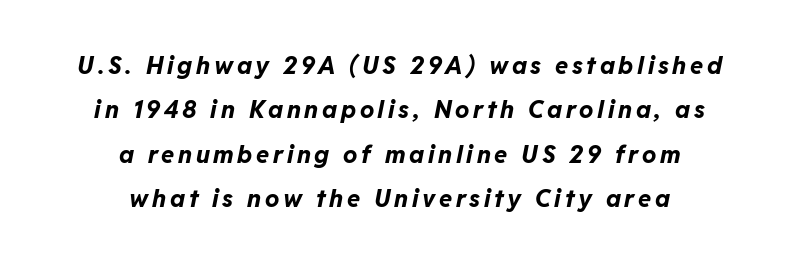
The letters are slanted; this is an italic face. Reading down the block, each line starts at a different indent, mirrored at its end. The characters look thick and weighty, a clear bold. Beneath every word, the page is bare.
